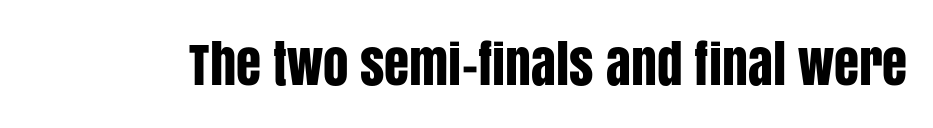
{"serif": "no", "italic": "no", "width": "condensed", "stroke_contrast": "low", "x_height": "large", "monospaced": "no", "underline": "no", "letter_spacing": "normal", "letter_spacing_em": 0.0, "glyph_px": 51}
